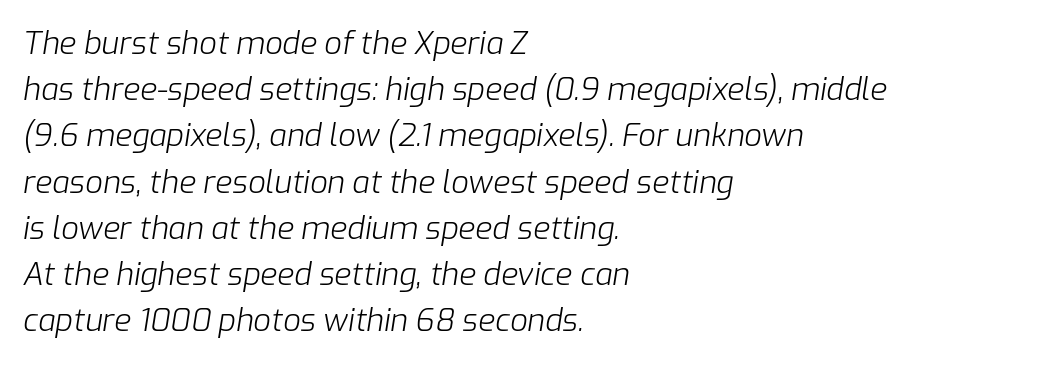
In terms of posture, this sample is oblique. The passage shown is not bold in any degree. Standard letterfit; no display-style spreading of the glyphs. Underline: absent. The passage shown is typed in a proportional face where columns would drift.
